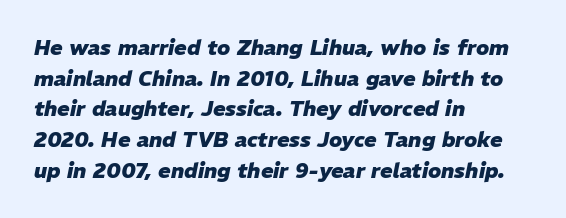
Q: Is the text bold? A: Yes.
Q: Is the text italic (slanted)? A: Yes, it leans right by about 11 degrees.
Q: Is the text underlined? A: No.
Q: How is the paragraph aligned? A: Left-aligned.
Q: Is the spacing between letters normal or unusually wide? A: Normal.
Q: Is the spacing between lines tight, normal or loose? A: Normal.
